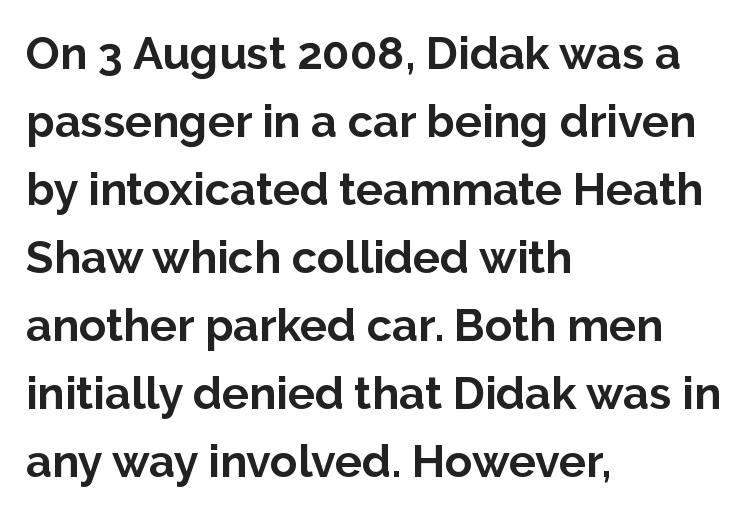
The letters are bold, with thick, heavy strokes. The glyphs are unaccompanied by any horizontal stroke below them. Character widths vary here, with narrow letters taking less room than wide ones. Every stem runs plumb, perpendicular to the baseline.
